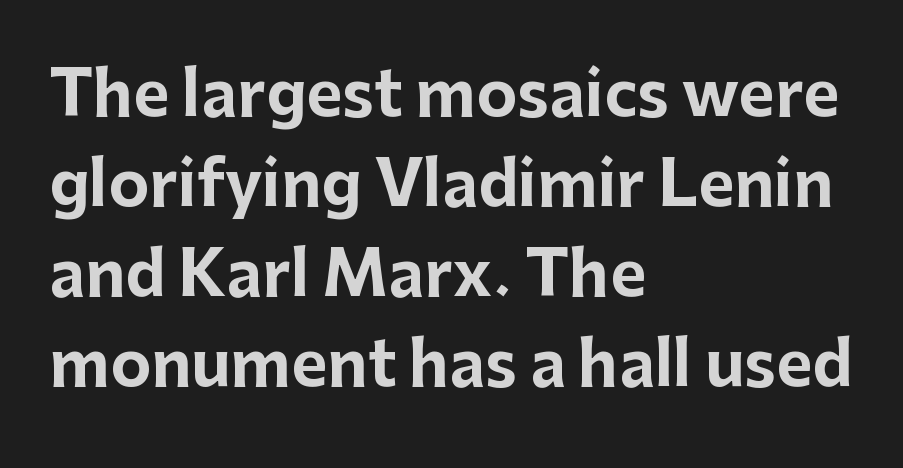
The image shows 62 px bold sans-serif type, upright; set left-aligned, normal line spacing (1.45x), normal letter spacing, not underlined; low stroke contrast and a medium x-height.
